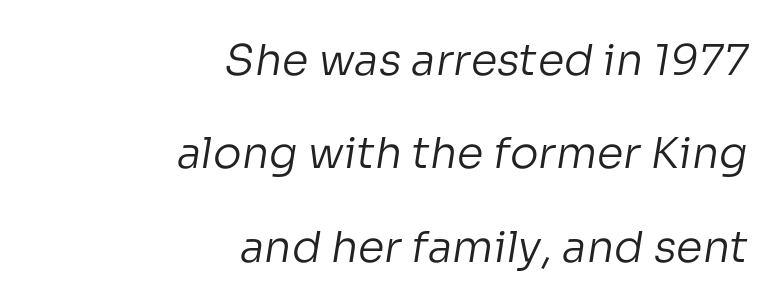
Tracking here is standard; glyphs follow each other at the usual distance. A typesetter would call this proportional, since set widths differ per character. Students, observe: this is what heavily led, spacious text looks like. Plain, unruled lines of type. A sans-serif font was chosen for this passage. The cut favours lightness, reaching ordinary text weight at its darkest.
